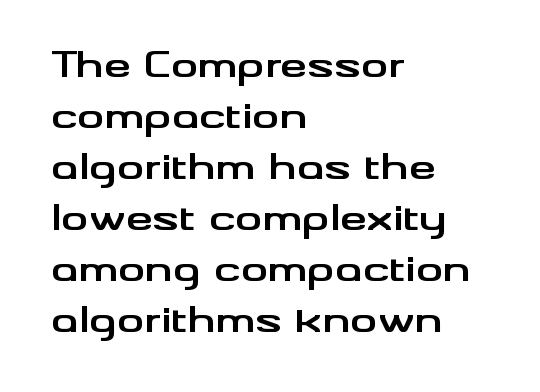
The image shows 34 px bold, wide sans-serif type, upright; set left-aligned, normal line spacing (1.5x), normal letter spacing, not underlined; medium stroke contrast and a small x-height.
